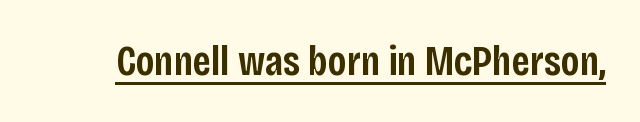
The image shows 42 px semibold, condensed sans-serif type, upright; set normal letter spacing, underlined; low stroke contrast and a large x-height.
